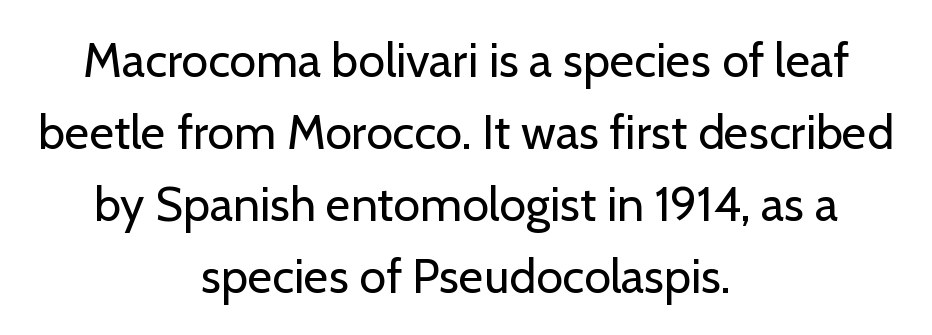
{"serif": "no", "italic": "no", "bold": "no", "weight": "regular", "width": "normal", "stroke_contrast": "low", "x_height": "medium", "monospaced": "no", "underline": "no", "align": "center", "line_spacing": "normal", "line_spacing_ratio": 1.5, "letter_spacing": "normal", "letter_spacing_em": 0.0, "glyph_px": 48}
